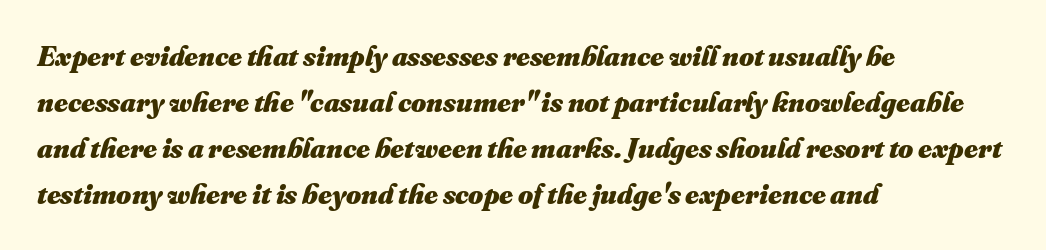
{"bold": "yes", "weight": "heavy", "width": "normal", "stroke_contrast": "medium", "x_height": "small", "monospaced": "no", "underline": "no", "align": "left", "line_spacing": "normal", "line_spacing_ratio": 1.59, "letter_spacing": "normal", "letter_spacing_em": 0.0, "glyph_px": 29}
